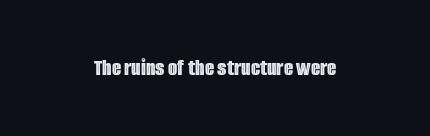
{"italic": "no", "underline": "no", "align": "center", "letter_spacing": "normal", "letter_spacing_em": 0.0, "glyph_px": 24}
